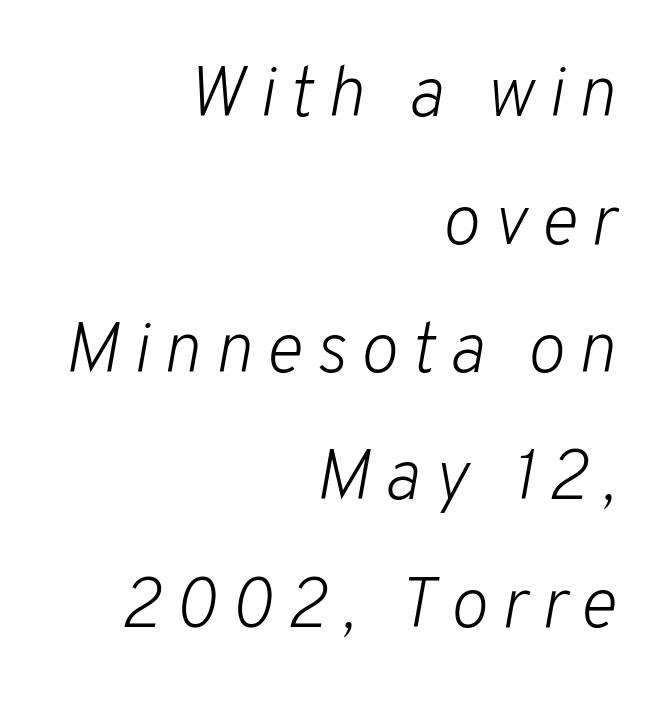
Q: Is the text bold? A: No.
Q: Is the text italic (slanted)? A: Yes, it leans right by about 10 degrees.
Q: Is the text underlined? A: No.
Q: How is the paragraph aligned? A: Right-aligned.
Q: Width (condensed, normal, or wide)? A: Normal.
Q: Stroke contrast? A: Low.
Q: x-height? A: Medium.
Q: Monospaced? A: No.
